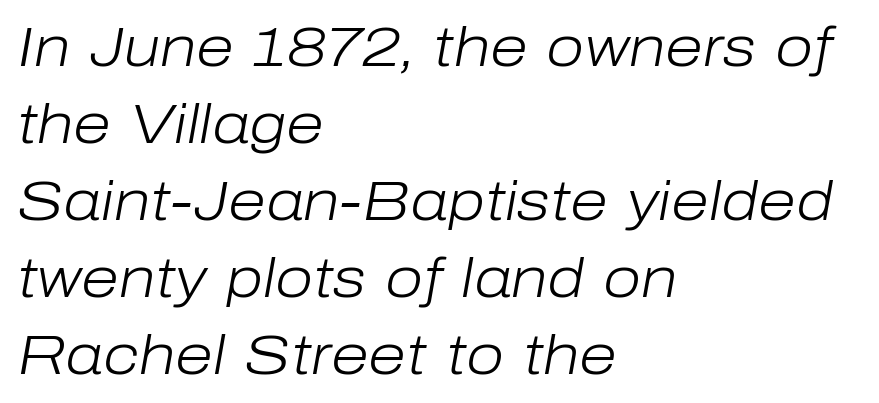
The characters are drawn with everyday or finer stroke widths. Line spacing here is normal. Do the characters align in a grid? No, the font is proportional. The font's italic variant was chosen for this text. The gaps between neighbouring characters are ordinary and unremarkable.
